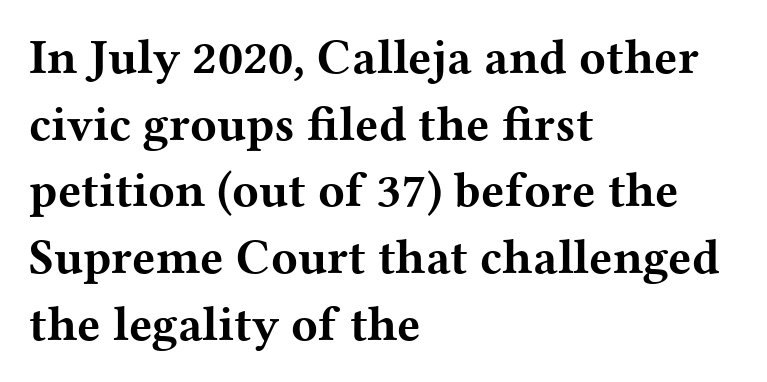
{"serif": "yes", "italic": "no", "bold": "yes", "weight": "bold", "width": "wide", "stroke_contrast": "medium", "x_height": "medium", "monospaced": "no", "underline": "no", "align": "left", "line_spacing": "normal", "line_spacing_ratio": 1.36, "letter_spacing": "normal", "letter_spacing_em": 0.0, "glyph_px": 49}
